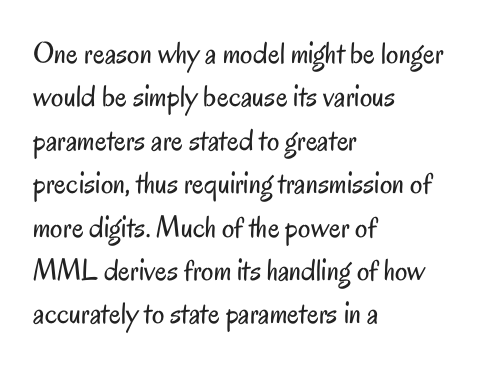
Line starts are locked; line ends wander. Classification — sans serif. This block has exactly the height ordinary leading produces. A typesetter would call this proportional, since set widths differ per character. Here the glyphs are tracked normally, forming tight word shapes.
